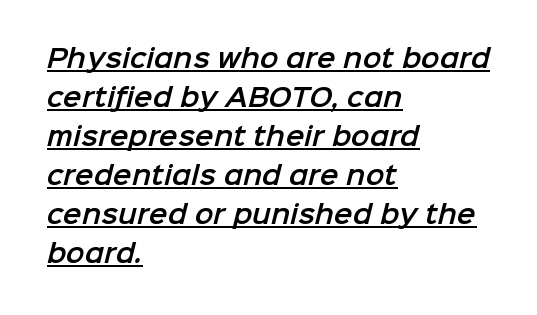
The image shows 25 px text type; set left-aligned, normal line spacing (1.56x), normal letter spacing, underlined.
